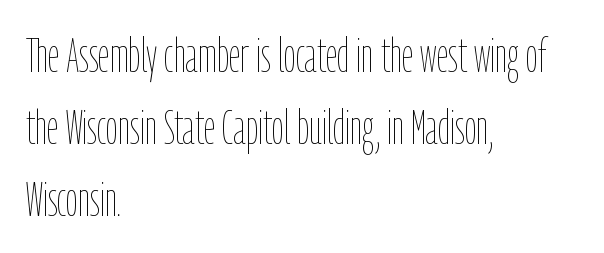
Q: Is the text bold? A: No.
Q: Is the text italic (slanted)? A: No, it is upright.
Q: Is the text underlined? A: No.
Q: How is the paragraph aligned? A: Left-aligned.
Q: Is the spacing between letters normal or unusually wide? A: Normal.
Q: Is the spacing between lines tight, normal or loose? A: Normal.
Q: Width (condensed, normal, or wide)? A: Condensed.
Q: Stroke contrast? A: Low.
Q: x-height? A: Medium.
Q: Monospaced? A: No.
